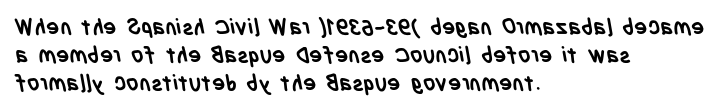
Q: Is the text bold? A: Yes.
Q: Is the text underlined? A: No.
Q: How is the paragraph aligned? A: Left-aligned.
Q: Is the spacing between letters normal or unusually wide? A: Normal.
Q: Is the spacing between lines tight, normal or loose? A: Normal.
